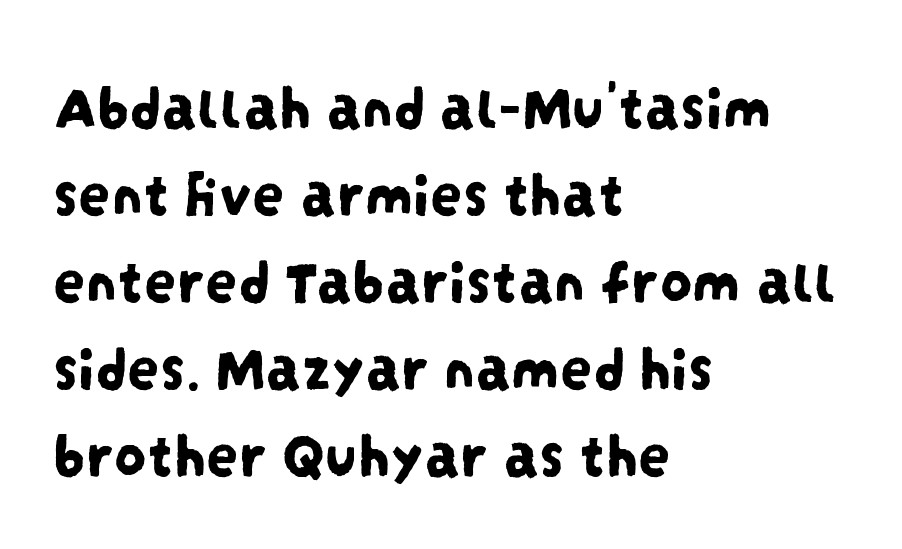
Q: Is the typeface a serif or a sans-serif typeface? A: Sans-serif.
Q: Is the text underlined? A: No.
Q: How is the paragraph aligned? A: Left-aligned.
Q: Is the spacing between letters normal or unusually wide? A: Normal.
Q: Is the spacing between lines tight, normal or loose? A: Normal.
Q: Width (condensed, normal, or wide)? A: Condensed.
Q: Stroke contrast? A: Low.
Q: x-height? A: Large.
Q: Monospaced? A: No.
